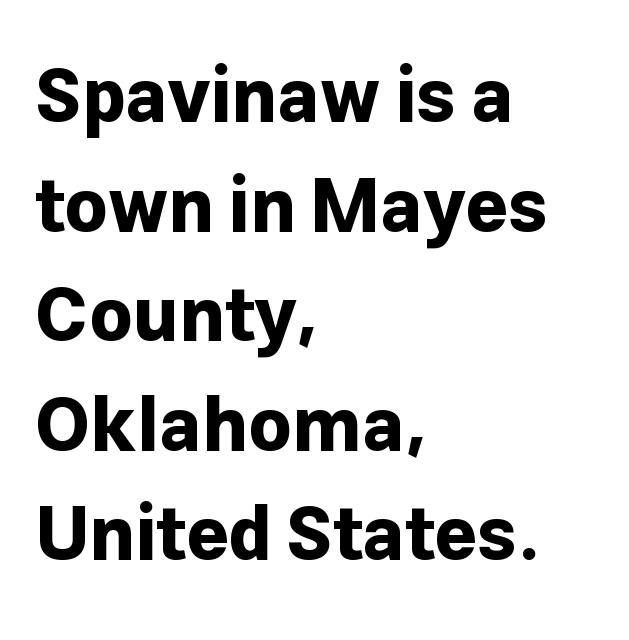
{"serif": "no", "italic": "no", "bold": "yes", "weight": "bold", "width": "normal", "stroke_contrast": "low", "x_height": "medium", "monospaced": "no", "underline": "no", "align": "left", "line_spacing": "normal", "line_spacing_ratio": 1.48, "letter_spacing": "normal", "letter_spacing_em": 0.0, "glyph_px": 74}
